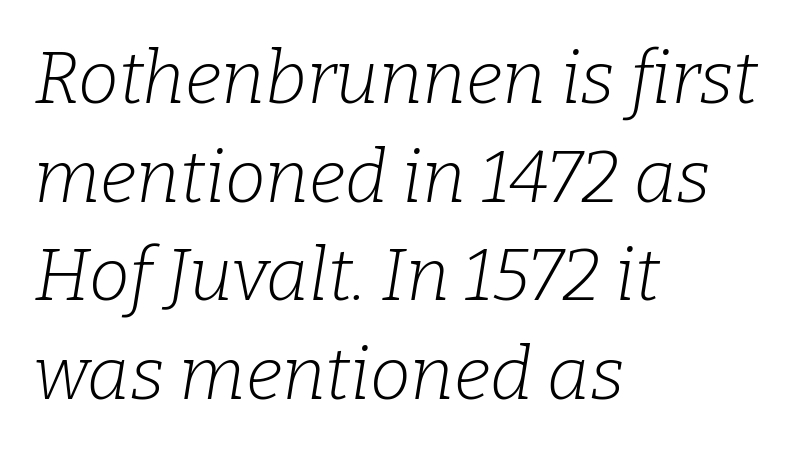
It's the slanting kind of type. There is no visible air inserted between adjacent glyphs. Note the varied advance widths — an 'i' is clearly narrower than an 'm'. A quiet, ordinary-to-light weight characterises the typeface. A bare baseline throughout the passage.
